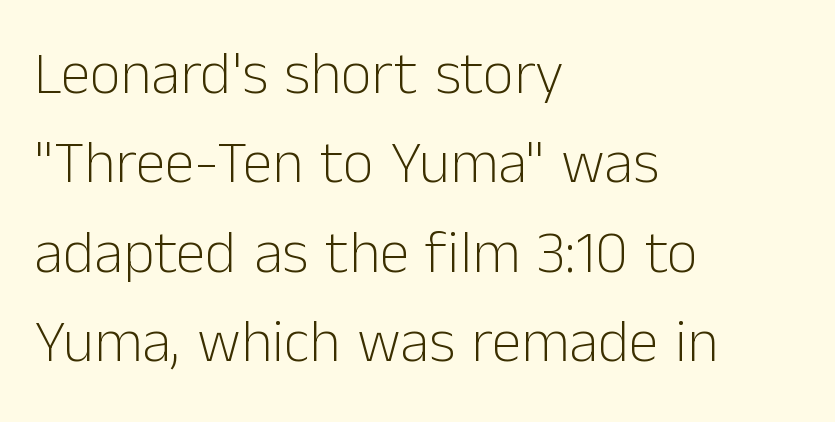
A sans-serif font was chosen for this passage. Honestly, the row spacing looks completely unremarkable. Type without underlining. Weight: not bold — regular or lighter.
